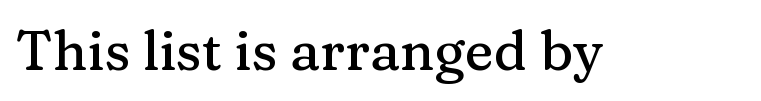
A typesetter would call this proportional, since set widths differ per character. The line texture is even and compact thanks to regular tracking. Does the lettering tilt? It doesn't — this is upright. The baseline area is clear. The type family on display is of the serif kind.
